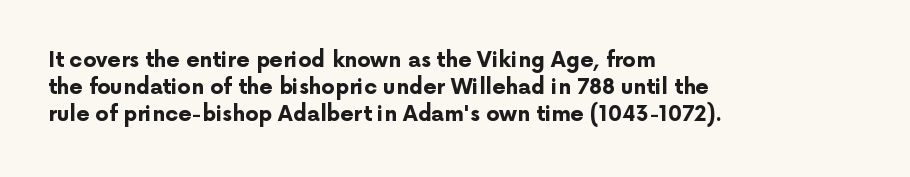
The space directly below the letters is spotless. In terms of leading, this rendering sits right in the middle. Notice how the stems are strictly vertical — no italics here. Honestly, the letter spacing is just normal — you wouldn't notice it. Typesetter's note: full bold, strokes at maximum text heaviness.
